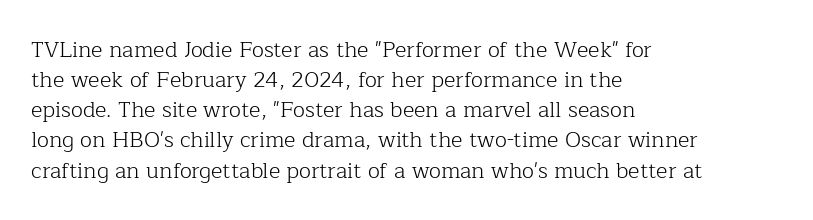
The image shows 22 px text type, upright; set left-aligned, normal line spacing (1.37x), normal letter spacing, not underlined.
